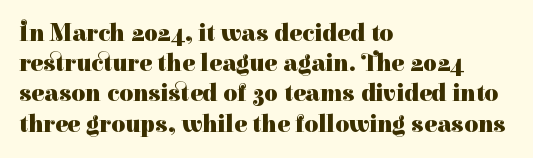
{"italic": "no", "bold": "yes", "underline": "no", "align": "left", "line_spacing": "normal", "line_spacing_ratio": 1.26, "letter_spacing": "normal", "letter_spacing_em": 0.0, "glyph_px": 24}
